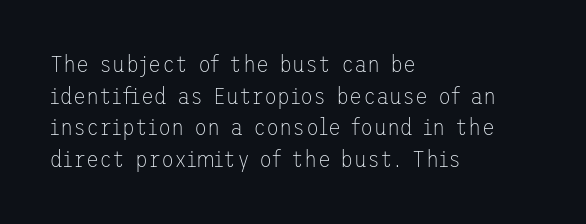
Leftover space on each line is placed entirely after the last word. The typesetting does not lean heavy: it is not bold. Honestly, the letter spacing is just normal — you wouldn't notice it. Underline: absent. If you drew a line through each stem, it would be perfectly vertical.
